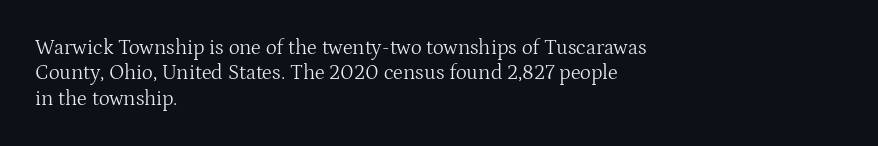
{"italic": "no", "bold": "no", "underline": "no", "align": "left", "line_spacing_ratio": 1.21, "letter_spacing": "normal", "letter_spacing_em": 0.0, "glyph_px": 21}
